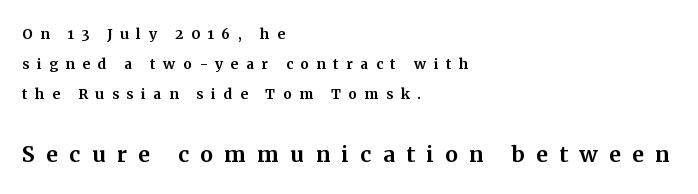
{"serif": "yes", "italic": "no", "width": "normal", "stroke_contrast": "medium", "x_height": "medium", "monospaced": "no", "underline": "no", "align": "left", "line_spacing": "normal", "line_spacing_ratio": 1.59, "letter_spacing": "wide", "letter_spacing_em": 0.39, "larger_block": "second", "size_ratio": 1.53, "glyph_px": 29}
